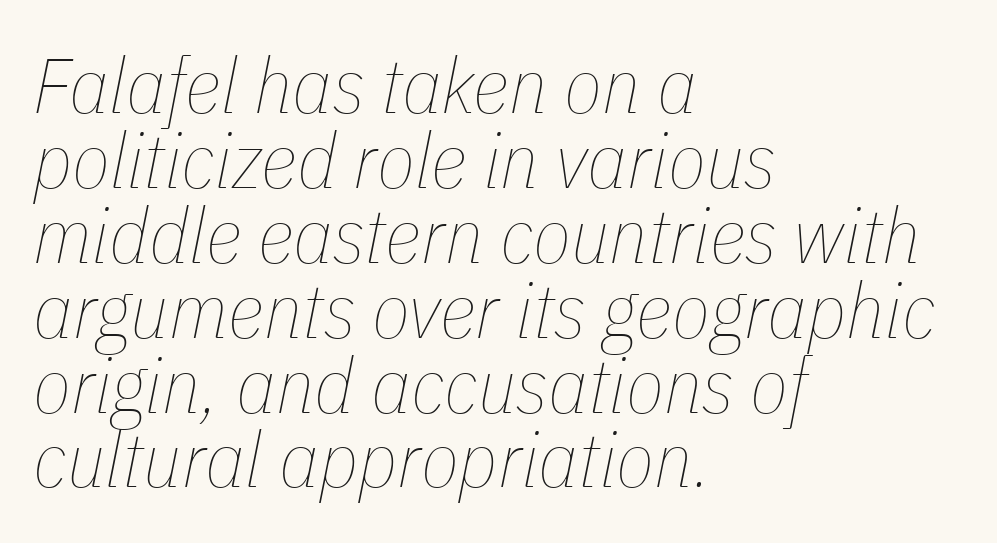
Q: Is the text bold? A: No.
Q: Is the text italic (slanted)? A: Yes, it leans right by about 11 degrees.
Q: Is the text underlined? A: No.
Q: How is the paragraph aligned? A: Left-aligned.
Q: Is the spacing between letters normal or unusually wide? A: Normal.
Q: Is the spacing between lines tight, normal or loose? A: Tight.
Q: Width (condensed, normal, or wide)? A: Condensed.
Q: Stroke contrast? A: Low.
Q: x-height? A: Medium.
Q: Monospaced? A: No.
